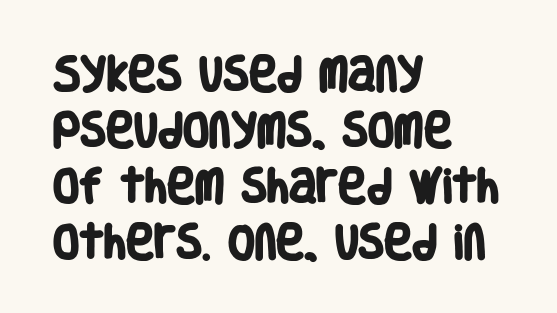
{"serif": "no", "bold": "yes", "weight": "heavy", "width": "condensed", "stroke_contrast": "low", "x_height": "large", "monospaced": "no", "underline": "no", "align": "left", "line_spacing": "normal", "line_spacing_ratio": 1.47, "letter_spacing": "normal", "letter_spacing_em": 0.0, "glyph_px": 38}
